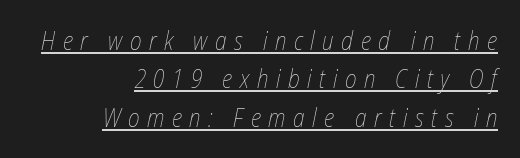
The image shows 25 px text type, italic (leaning right); set right-aligned, normal line spacing (1.54x), unusually wide letter spacing (+0.3 em), underlined.
